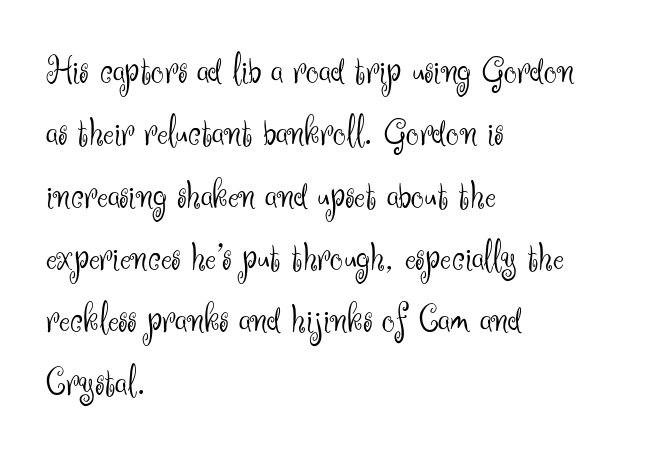
Q: Is the text bold? A: No.
Q: Is the text italic (slanted)? A: No, it is upright.
Q: Is the typeface a serif or a sans-serif typeface? A: Sans-serif.
Q: Is the text underlined? A: No.
Q: How is the paragraph aligned? A: Left-aligned.
Q: Is the spacing between letters normal or unusually wide? A: Normal.
Q: Is the spacing between lines tight, normal or loose? A: Normal.
Q: Width (condensed, normal, or wide)? A: Normal.
Q: Stroke contrast? A: Medium.
Q: x-height? A: Small.
Q: Monospaced? A: No.
